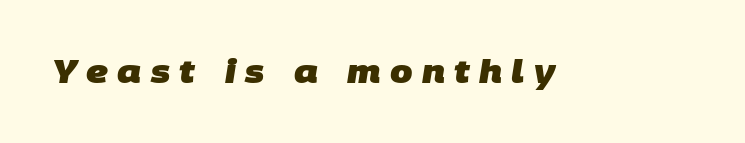
{"serif": "no", "bold": "yes", "weight": "heavy", "width": "normal", "stroke_contrast": "low", "x_height": "large", "monospaced": "no", "underline": "no", "letter_spacing": "wide", "letter_spacing_em": 0.29, "glyph_px": 32}
